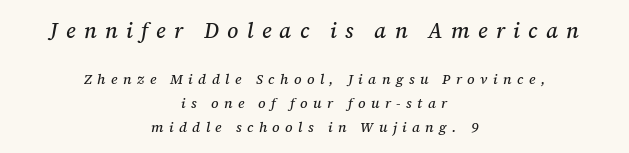
{"italic": "yes", "lean": "right", "slant_degrees": 12, "underline": "no", "align": "center", "line_spacing_ratio": 1.71, "letter_spacing": "wide", "letter_spacing_em": 0.39, "larger_block": "first", "size_ratio": 1.5, "glyph_px": 21}
